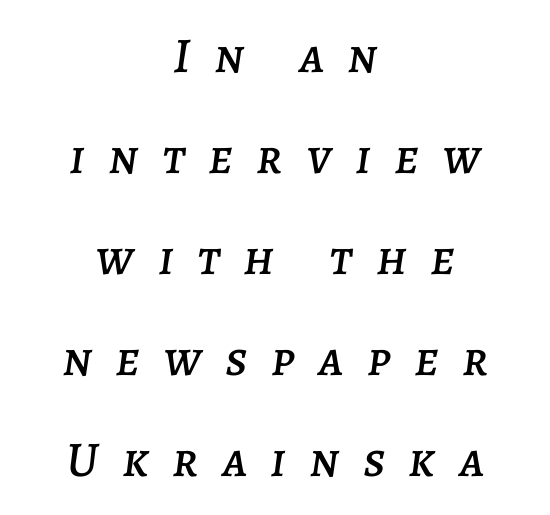
The image shows 50 px text type, italic (leaning right); set centered, loose line spacing (2.02x), unusually wide letter spacing (+0.47 em), not underlined; low stroke contrast and a large x-height.
